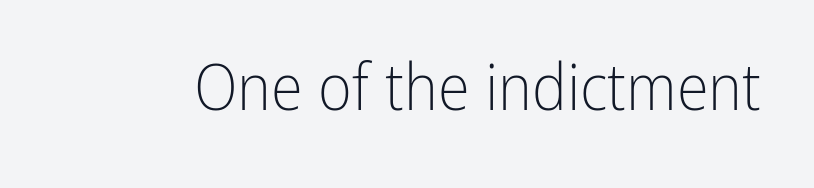
{"serif": "no", "italic": "no", "bold": "no", "weight": "light", "width": "condensed", "stroke_contrast": "low", "x_height": "medium", "monospaced": "no", "underline": "no", "letter_spacing": "normal", "letter_spacing_em": 0.0, "glyph_px": 65}
